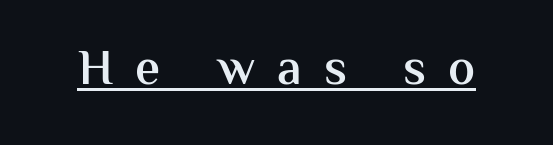
Q: Is the text bold? A: Semi-bold.
Q: Is the text italic (slanted)? A: No, it is upright.
Q: Is the typeface a serif or a sans-serif typeface? A: Sans-serif.
Q: Is the text underlined? A: Yes.
Q: Is the spacing between letters normal or unusually wide? A: Unusually wide.
Q: Width (condensed, normal, or wide)? A: Normal.
Q: Stroke contrast? A: Medium.
Q: x-height? A: Medium.
Q: Monospaced? A: No.
